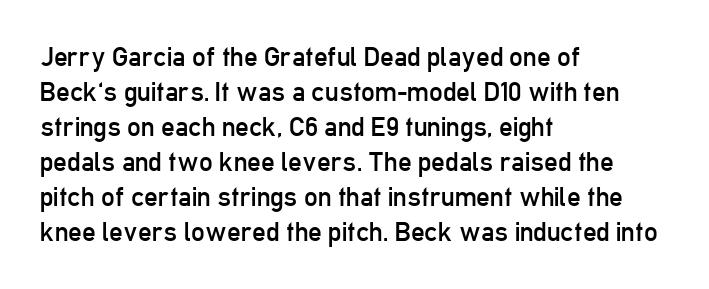
Style check: upright. Plain, unruled lines of type. The paragraph has a hard left edge and a soft right edge. This rendering leaves character spacing at its baseline value. A typesetter would call this leading conventional body-copy spacing. These glyphs show unthickened strokes, regular width or finer.
